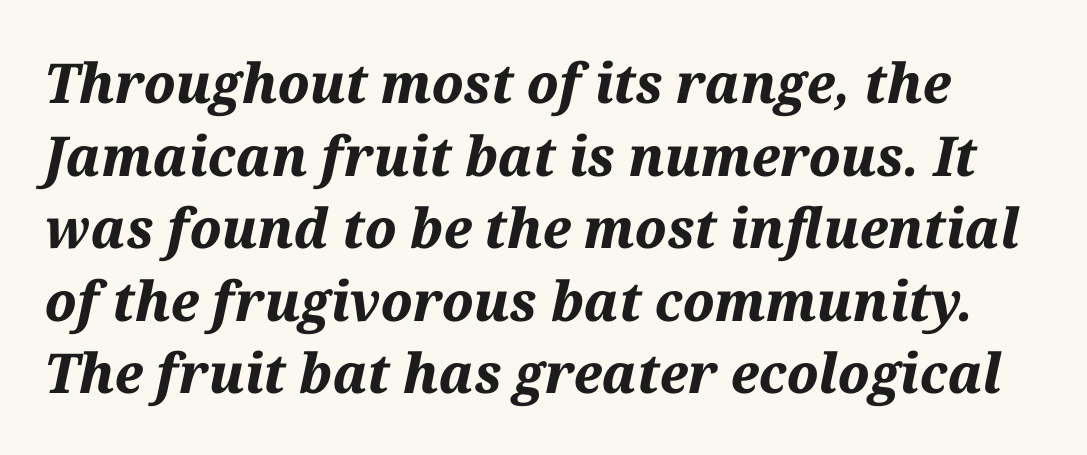
{"italic": "yes", "lean": "right", "slant_degrees": 12, "bold": "yes", "weight": "bold", "width": "normal", "stroke_contrast": "medium", "x_height": "medium", "monospaced": "no", "underline": "no", "line_spacing": "normal", "line_spacing_ratio": 1.32, "letter_spacing": "normal", "letter_spacing_em": 0.0, "glyph_px": 55}
